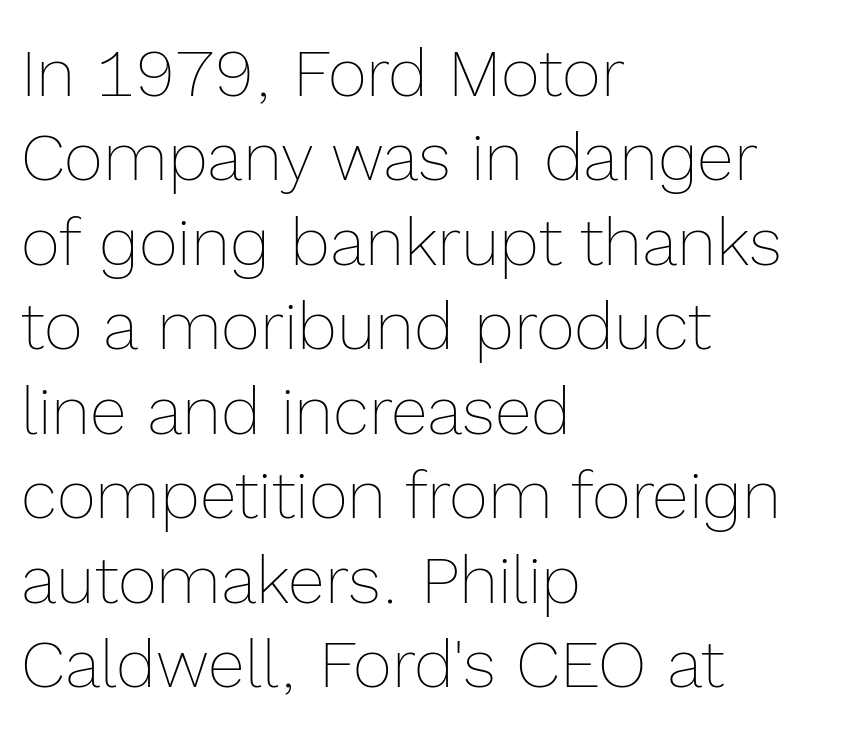
{"italic": "no", "bold": "no", "weight": "thin", "width": "normal", "x_height": "medium", "monospaced": "no", "underline": "no", "align": "left", "line_spacing": "normal", "line_spacing_ratio": 1.26, "letter_spacing": "normal", "letter_spacing_em": 0.0, "glyph_px": 67}
